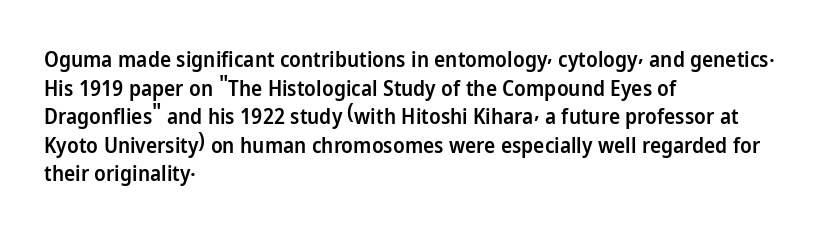
Q: Is the text bold? A: Semi-bold.
Q: Is the text italic (slanted)? A: No, it is upright.
Q: Is the text underlined? A: No.
Q: How is the paragraph aligned? A: Left-aligned.
Q: Is the spacing between letters normal or unusually wide? A: Normal.
Q: Is the spacing between lines tight, normal or loose? A: Normal.
